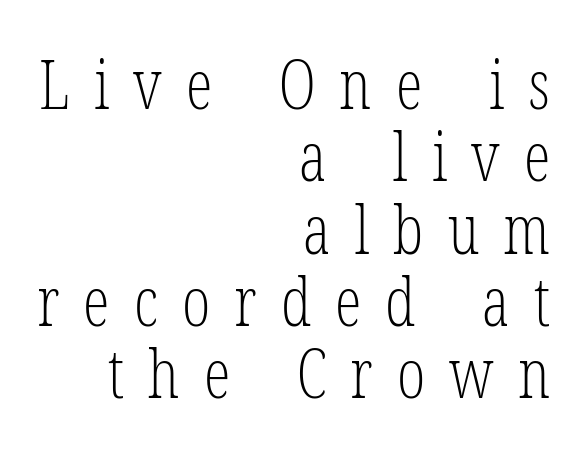
{"serif": "yes", "italic": "no", "bold": "no", "weight": "light", "width": "condensed", "stroke_contrast": "low", "x_height": "medium", "monospaced": "no", "underline": "no", "align": "right", "line_spacing": "tight", "line_spacing_ratio": 1.08, "letter_spacing": "wide", "letter_spacing_em": 0.36, "glyph_px": 67}
